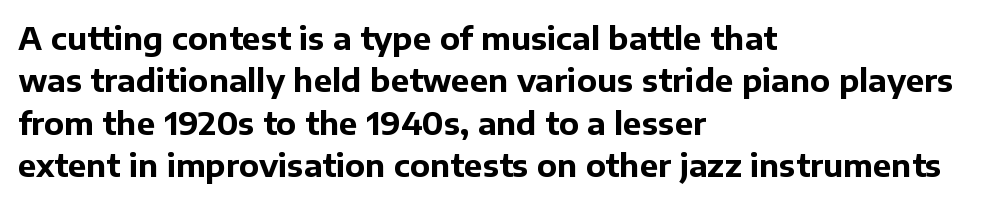
Q: Is the text bold? A: Yes.
Q: Is the text italic (slanted)? A: No, it is upright.
Q: Is the typeface a serif or a sans-serif typeface? A: Sans-serif.
Q: Is the text underlined? A: No.
Q: How is the paragraph aligned? A: Left-aligned.
Q: Is the spacing between letters normal or unusually wide? A: Normal.
Q: Is the spacing between lines tight, normal or loose? A: Normal.
Q: Width (condensed, normal, or wide)? A: Normal.
Q: Stroke contrast? A: Low.
Q: x-height? A: Medium.
Q: Monospaced? A: No.
